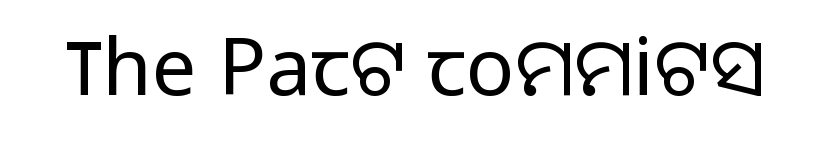
{"serif": "no", "italic": "no", "bold": "no", "weight": "light", "width": "normal", "stroke_contrast": "low", "x_height": "medium", "monospaced": "no", "underline": "no", "letter_spacing": "normal", "letter_spacing_em": 0.0, "glyph_px": 80}
